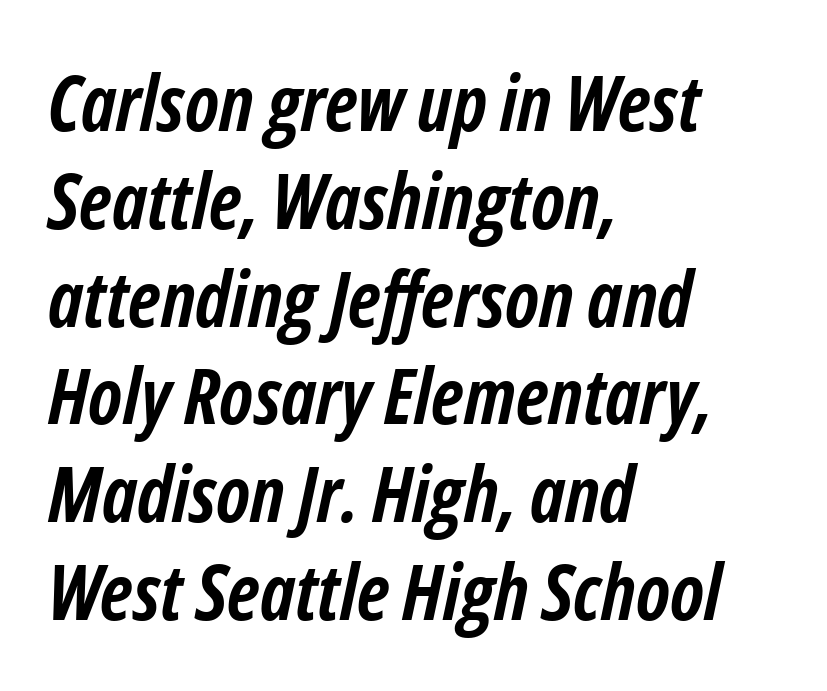
Q: Is the text bold? A: Yes.
Q: Is the text italic (slanted)? A: Yes, it leans right by about 12 degrees.
Q: Is the text underlined? A: No.
Q: How is the paragraph aligned? A: Left-aligned.
Q: Is the spacing between letters normal or unusually wide? A: Normal.
Q: Is the spacing between lines tight, normal or loose? A: Normal.
Q: Width (condensed, normal, or wide)? A: Condensed.
Q: Stroke contrast? A: Low.
Q: x-height? A: Medium.
Q: Monospaced? A: No.
